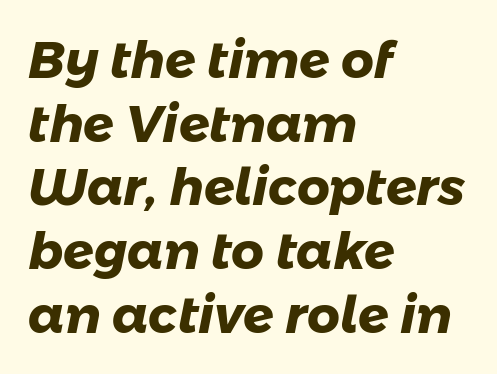
The image shows 51 px heavy sans-serif type; set left-aligned, normal line spacing (1.25x), normal letter spacing, not underlined; low stroke contrast and a medium x-height.
